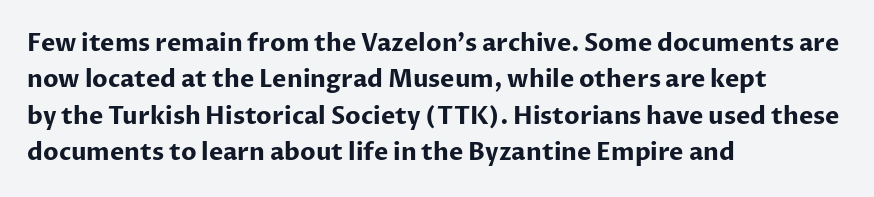
The image shows 24 px bold type, upright; set left-aligned, normal line spacing (1.52x), normal letter spacing, not underlined.
